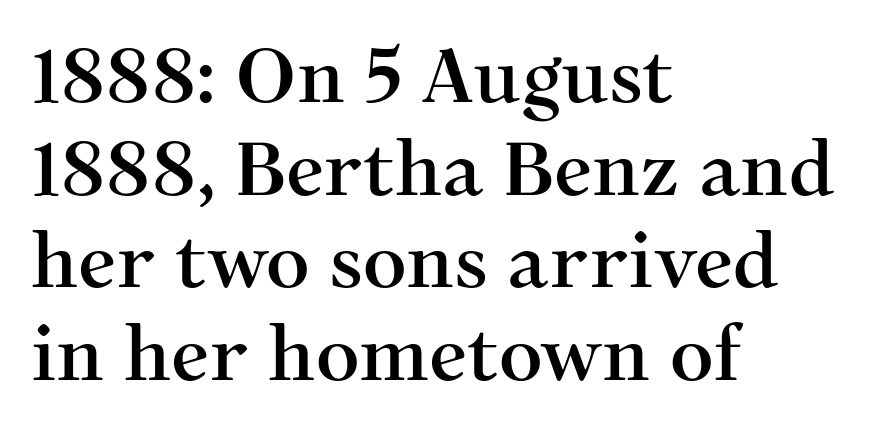
The image shows 76 px serif type, upright; set left-aligned, line spacing 1.22x, normal letter spacing, not underlined; medium stroke contrast and a medium x-height.
